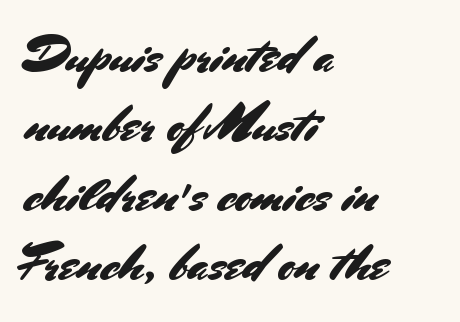
Varying glyph widths throughout — classic text-font behaviour. Teacher's note: observe the even left margin — that is flush-left alignment. Leading matches the norm, producing a regular column. The characters display no serif detailing; their extremities are plain. The passage shown is not underscored anywhere.
